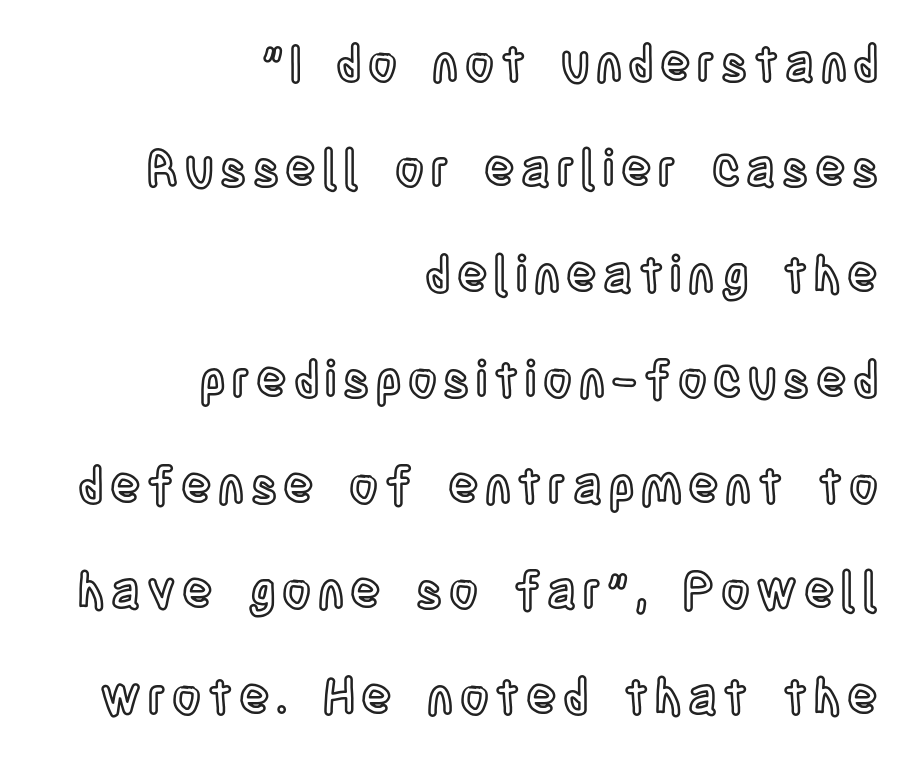
{"italic": "no", "width": "condensed", "x_height": "large", "monospaced": "no", "underline": "no", "align": "right", "line_spacing": "loose", "line_spacing_ratio": 2.11, "glyph_px": 50}
